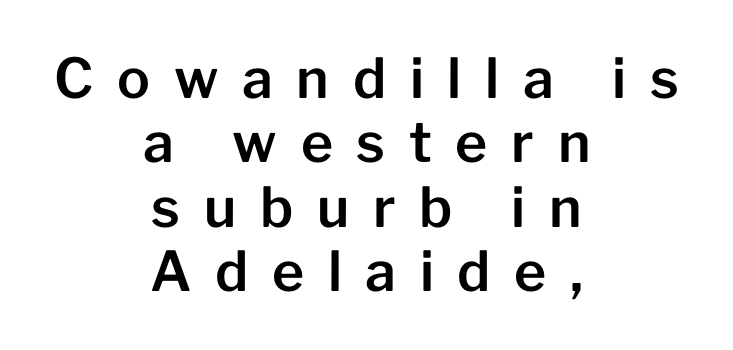
Upright lettering throughout. Type without underlining. You could not count columns in this text — the font is proportionally spaced. Each letter's strokes conclude bluntly, with no projecting serifs.
